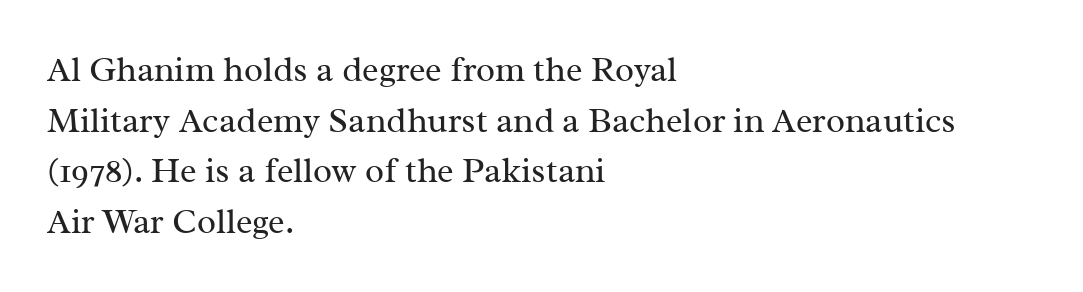
{"serif": "yes", "italic": "no", "bold": "no", "weight": "regular", "width": "normal", "stroke_contrast": "medium", "x_height": "medium", "monospaced": "no", "underline": "no", "align": "left", "line_spacing": "normal", "line_spacing_ratio": 1.45, "letter_spacing": "normal", "letter_spacing_em": 0.0, "glyph_px": 35}
